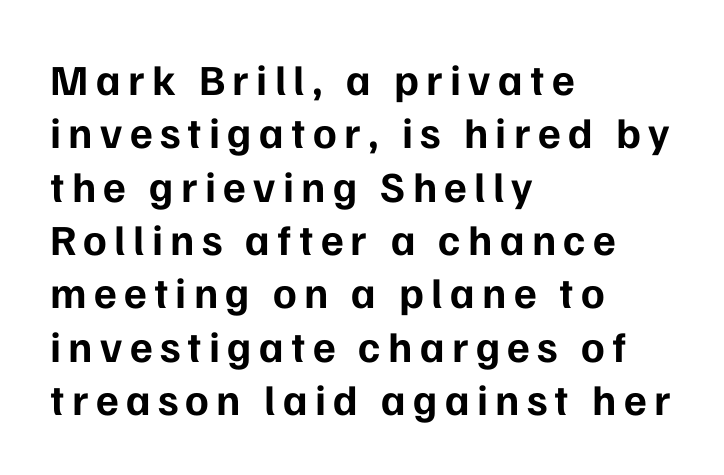
Q: Is the text bold? A: Yes.
Q: Is the text italic (slanted)? A: No, it is upright.
Q: Is the typeface a serif or a sans-serif typeface? A: Sans-serif.
Q: Is the text underlined? A: No.
Q: How is the paragraph aligned? A: Left-aligned.
Q: Width (condensed, normal, or wide)? A: Normal.
Q: Stroke contrast? A: Low.
Q: x-height? A: Medium.
Q: Monospaced? A: No.
